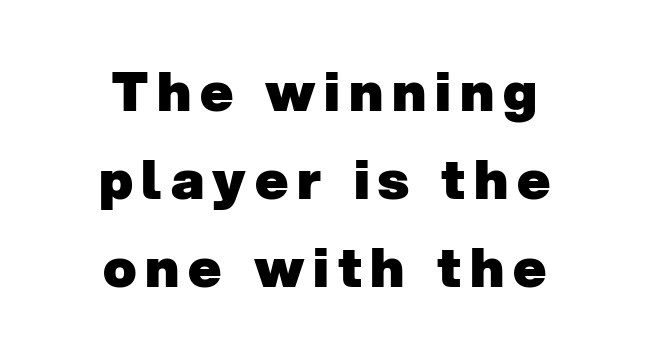
{"serif": "no", "bold": "yes", "weight": "heavy", "width": "normal", "stroke_contrast": "low", "x_height": "medium", "monospaced": "no", "underline": "no", "align": "center", "line_spacing": "normal", "line_spacing_ratio": 1.6, "glyph_px": 55}
